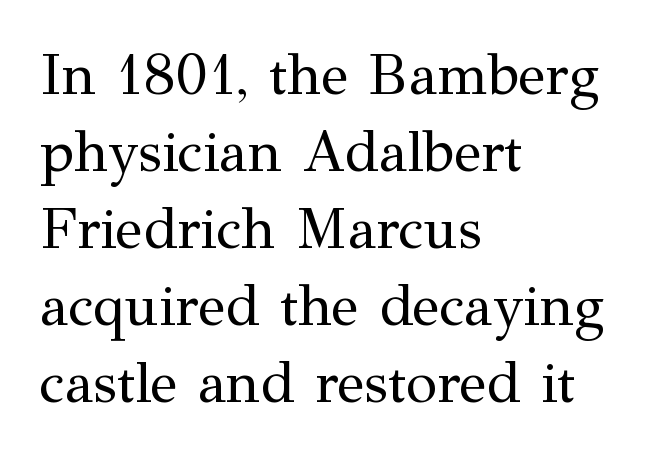
The image shows 57 px regular-weight serif type, upright; set left-aligned, normal line spacing (1.35x), normal letter spacing, not underlined; medium stroke contrast and a medium x-height.
